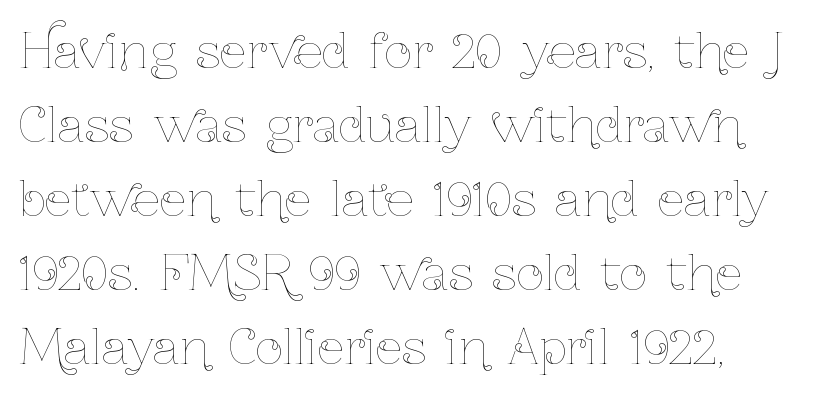
{"italic": "no", "bold": "no", "weight": "thin", "width": "condensed", "stroke_contrast": "low", "x_height": "medium", "monospaced": "no", "underline": "no", "line_spacing": "normal", "line_spacing_ratio": 1.54, "letter_spacing": "normal", "letter_spacing_em": 0.0, "glyph_px": 48}
